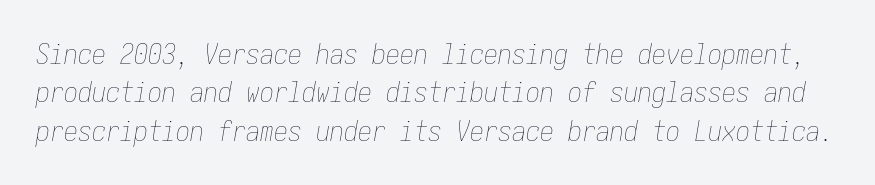
The image shows 28 px thin, condensed type, italic (leaning right); set normal line spacing (1.37x), normal letter spacing, not underlined; low stroke contrast and a medium x-height.
